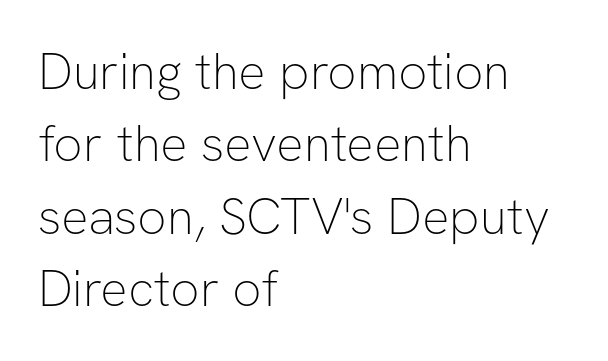
{"serif": "no", "italic": "no", "bold": "no", "weight": "thin", "width": "normal", "stroke_contrast": "low", "x_height": "medium", "monospaced": "no", "underline": "no", "align": "left", "line_spacing": "normal", "line_spacing_ratio": 1.42, "letter_spacing": "normal", "letter_spacing_em": 0.0, "glyph_px": 51}
